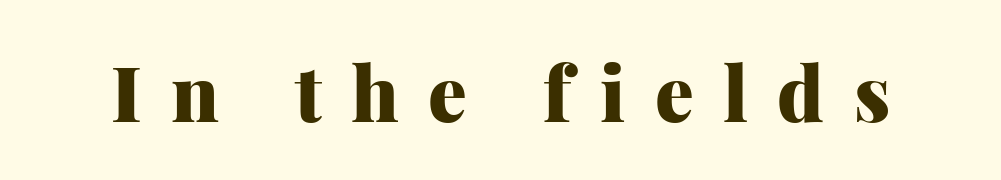
The image shows 77 px heavy serif type, upright; set unusually wide letter spacing (+0.38 em), not underlined; medium stroke contrast and a medium x-height.
